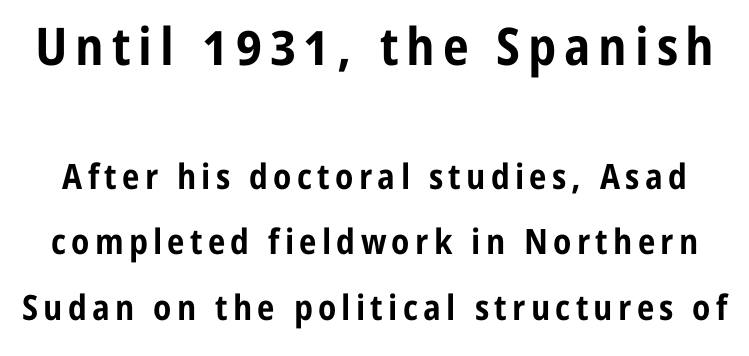
The image shows 52 px bold, condensed sans-serif type, upright; set line spacing 1.87x, not underlined; the first (top) block is 1.49x larger; low stroke contrast and a medium x-height.
